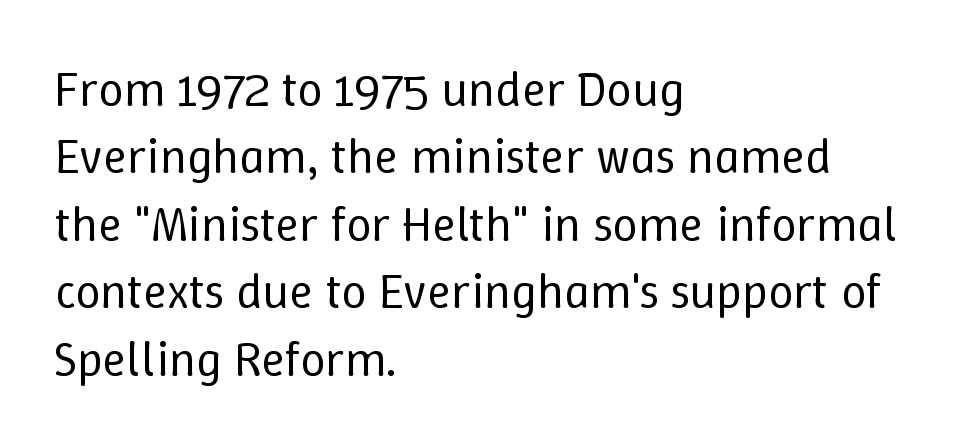
Q: Is the text bold? A: No.
Q: Is the text italic (slanted)? A: No, it is upright.
Q: Is the text underlined? A: No.
Q: How is the paragraph aligned? A: Left-aligned.
Q: Is the spacing between letters normal or unusually wide? A: Normal.
Q: Is the spacing between lines tight, normal or loose? A: Normal.
Q: Width (condensed, normal, or wide)? A: Normal.
Q: Stroke contrast? A: Low.
Q: x-height? A: Medium.
Q: Monospaced? A: No.
